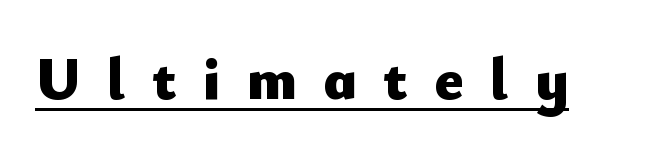
Q: Is the text bold? A: Yes.
Q: Is the text italic (slanted)? A: No, it is upright.
Q: Is the typeface a serif or a sans-serif typeface? A: Sans-serif.
Q: Is the text underlined? A: Yes.
Q: Is the spacing between letters normal or unusually wide? A: Unusually wide.
Q: Width (condensed, normal, or wide)? A: Normal.
Q: Stroke contrast? A: Low.
Q: x-height? A: Small.
Q: Monospaced? A: No.
